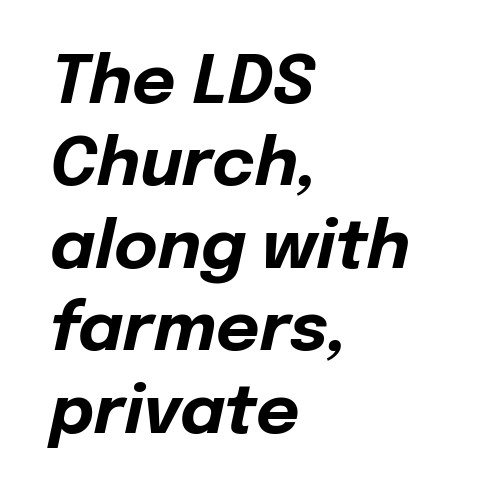
There is no visible air inserted between adjacent glyphs. This sample uses an oblique cut, with every glyph tilted off the vertical. All the whitespace from short lines collects on the right. Typesetter's note: full bold, strokes at maximum text heaviness. Any mark beneath the type? The region is blank.
